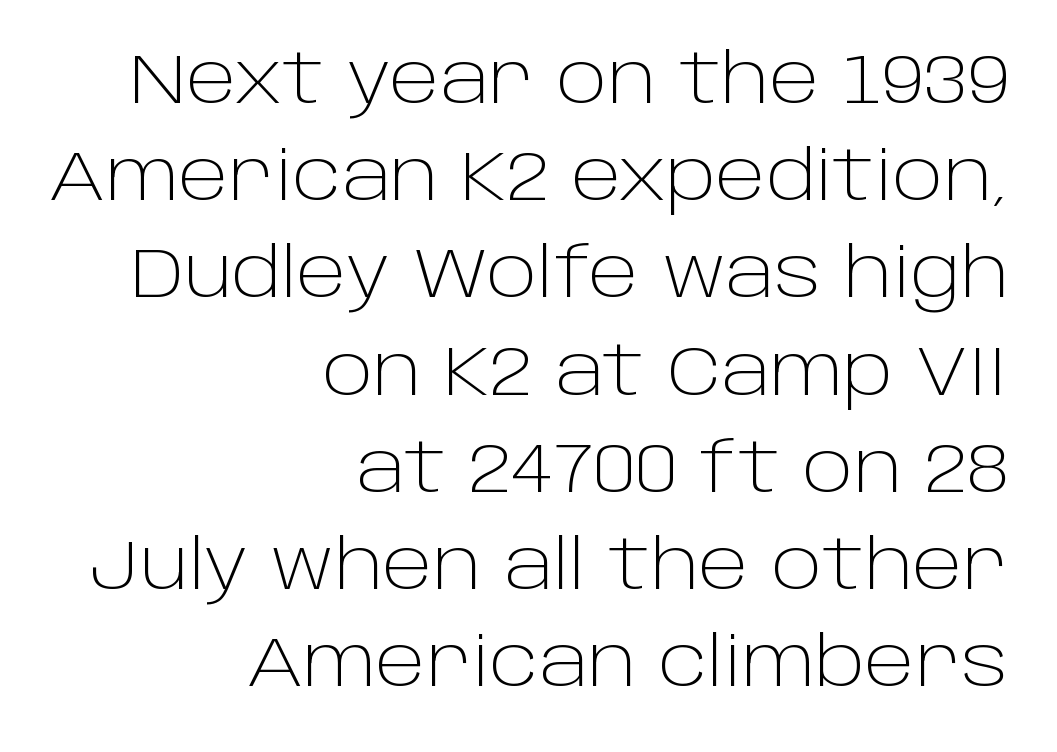
{"serif": "no", "italic": "no", "bold": "no", "weight": "light", "width": "normal", "stroke_contrast": "low", "x_height": "large", "monospaced": "no", "underline": "no", "align": "right", "line_spacing": "normal", "line_spacing_ratio": 1.43, "letter_spacing": "normal", "letter_spacing_em": 0.0, "glyph_px": 68}
